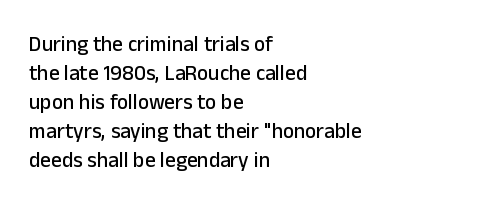
The image shows 21 px text type, upright; set left-aligned, normal line spacing (1.38x), normal letter spacing, not underlined.
